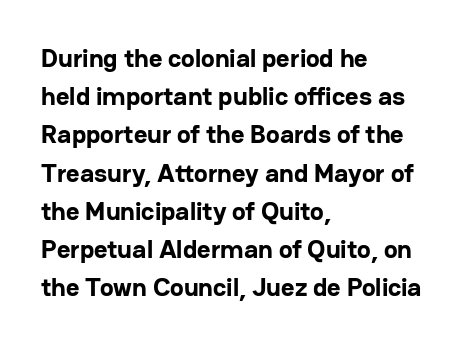
{"italic": "no", "bold": "yes", "underline": "no", "align": "left", "line_spacing": "normal", "line_spacing_ratio": 1.47, "letter_spacing": "normal", "letter_spacing_em": 0.0, "glyph_px": 26}
